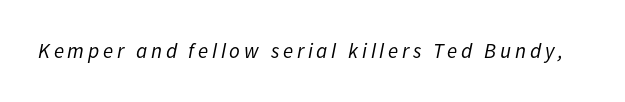
Q: Is the text bold? A: No.
Q: Is the text italic (slanted)? A: Yes, it leans right by about 11 degrees.
Q: Is the text underlined? A: No.
